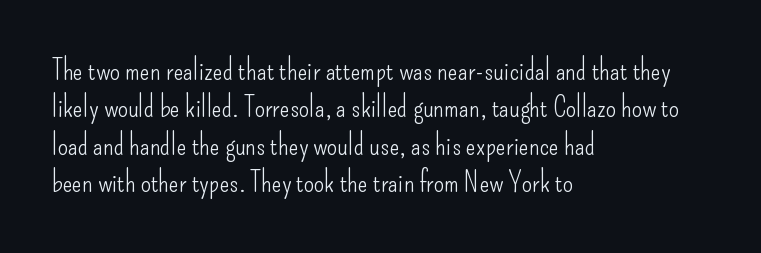
Every stem runs plumb, perpendicular to the baseline. You can tell from the bare stems that sans-serif type was used. The weight tops out at a normal text grade. Character widths vary here, with narrow letters taking less room than wide ones. Observe the ordinary spacing: letters are neighbours, not strangers. Which margin do the lines hug? The left one — the right edge is uneven.
